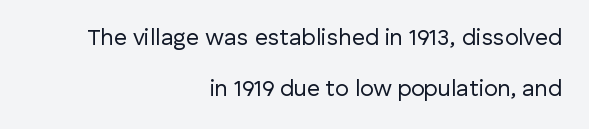
Q: Is the text bold? A: No.
Q: Is the text italic (slanted)? A: No, it is upright.
Q: Is the text underlined? A: No.
Q: How is the paragraph aligned? A: Right-aligned.
Q: Is the spacing between letters normal or unusually wide? A: Normal.
Q: Is the spacing between lines tight, normal or loose? A: Loose.
